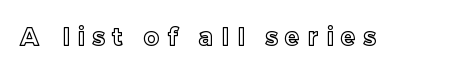
Any mark beneath the type? The region is blank. The letters stand straight up with perfectly vertical stems. Someone cranked the tracking dial way up on this one.
